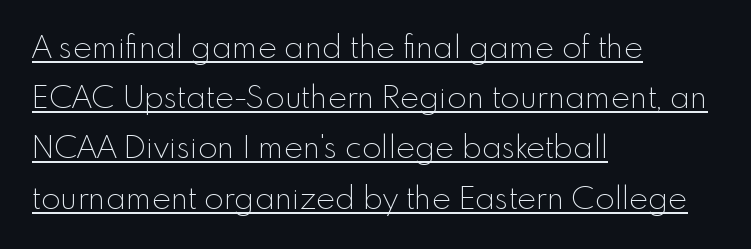
The image shows 32 px thin sans-serif type, upright; set left-aligned, normal line spacing (1.57x), normal letter spacing, underlined; a small x-height.
